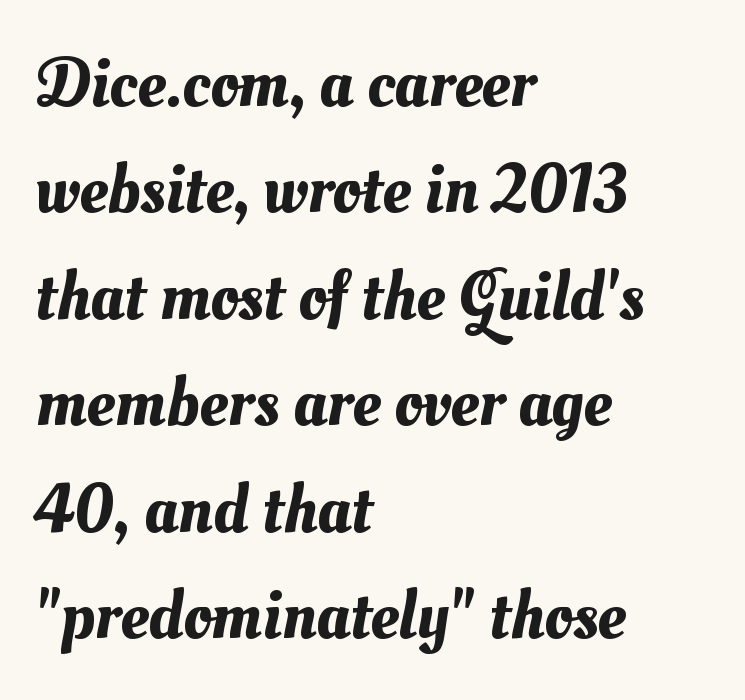
A normal amount of white space separates one row of letters from the next. Between one letter and the next there's only the usual sliver of space. Here the designer chose a conventional face with non-uniform glyph widths. This sample is left-justified, so line endings fall wherever the words run out. Check the space under the baseline: it is left empty.
